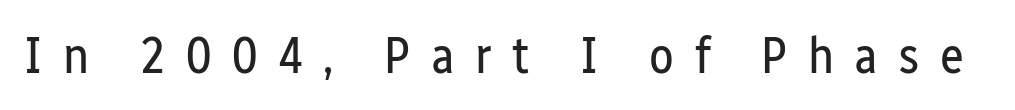
Q: Is the text bold? A: No.
Q: Is the text italic (slanted)? A: No, it is upright.
Q: Is the typeface a serif or a sans-serif typeface? A: Sans-serif.
Q: Is the text underlined? A: No.
Q: Is the spacing between letters normal or unusually wide? A: Unusually wide.
Q: Width (condensed, normal, or wide)? A: Condensed.
Q: Stroke contrast? A: Low.
Q: x-height? A: Medium.
Q: Monospaced? A: No.
